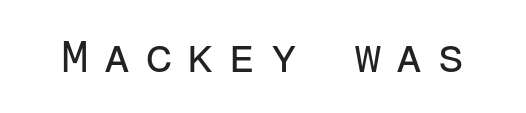
{"serif": "no", "italic": "no", "bold": "no", "weight": "regular", "width": "normal", "stroke_contrast": "low", "x_height": "medium", "monospaced": "yes", "underline": "no", "letter_spacing": "wide", "letter_spacing_em": 0.31, "glyph_px": 45}
